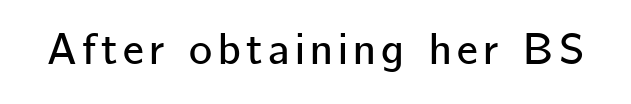
{"serif": "no", "italic": "no", "width": "normal", "stroke_contrast": "low", "x_height": "medium", "monospaced": "no", "underline": "no", "glyph_px": 44}
